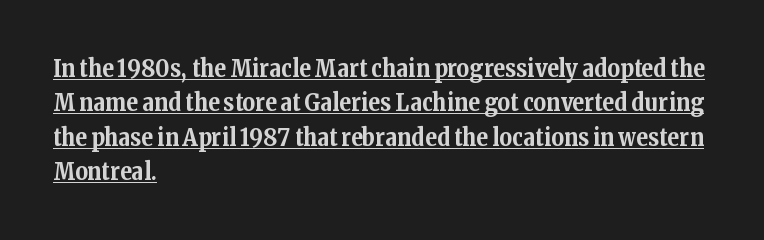
Its strokes are broad and dark, the hallmark of bold type. The typesetter has applied underlining to the passage shown. The designer left line spacing at the default. These lines are set flush left with a ragged right edge.
